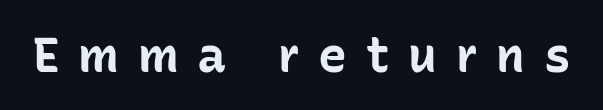
{"serif": "no", "italic": "no", "bold": "yes", "weight": "bold", "width": "normal", "stroke_contrast": "low", "x_height": "medium", "monospaced": "no", "underline": "no", "letter_spacing": "wide", "letter_spacing_em": 0.39, "glyph_px": 48}
